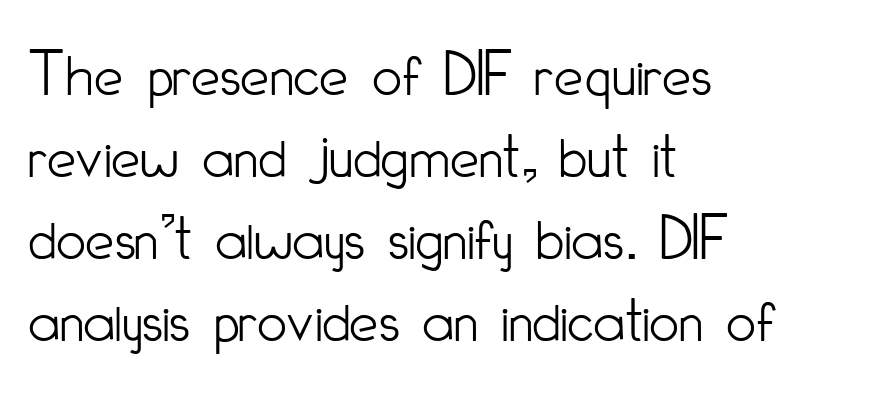
The image shows 65 px light, condensed sans-serif type, upright; set left-aligned, normal line spacing (1.26x), normal letter spacing, not underlined; low stroke contrast and a small x-height.
